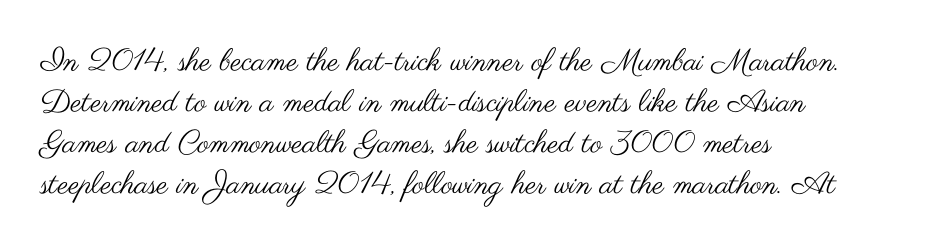
Q: Is the text bold? A: No.
Q: Is the text italic (slanted)? A: Yes.
Q: Is the typeface a serif or a sans-serif typeface? A: Sans-serif.
Q: Is the text underlined? A: No.
Q: How is the paragraph aligned? A: Left-aligned.
Q: Is the spacing between letters normal or unusually wide? A: Normal.
Q: Is the spacing between lines tight, normal or loose? A: Normal.
Q: Width (condensed, normal, or wide)? A: Wide.
Q: Stroke contrast? A: Medium.
Q: x-height? A: Small.
Q: Monospaced? A: No.
